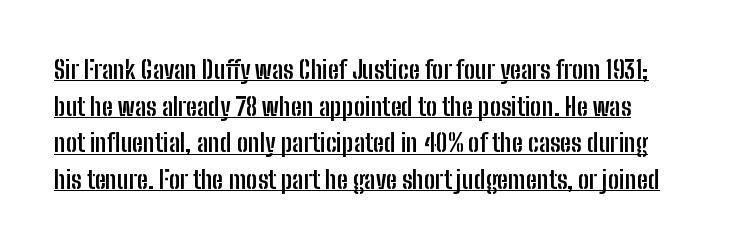
{"italic": "no", "bold": "yes", "underline": "yes", "line_spacing": "normal", "line_spacing_ratio": 1.47, "letter_spacing": "normal", "letter_spacing_em": 0.0, "glyph_px": 25}
